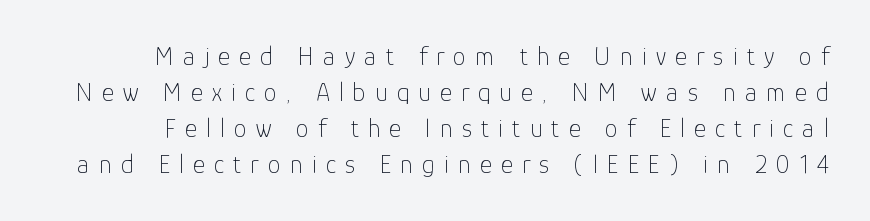
Q: Is the text bold? A: No.
Q: Is the text italic (slanted)? A: No, it is upright.
Q: Is the text underlined? A: No.
Q: Is the spacing between letters normal or unusually wide? A: Unusually wide.
Q: Is the spacing between lines tight, normal or loose? A: Normal.
